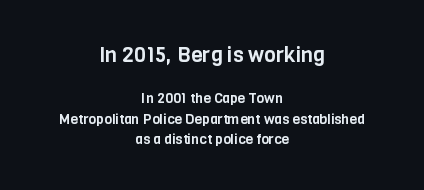
{"italic": "no", "underline": "no", "align": "center", "line_spacing": "normal", "line_spacing_ratio": 1.48, "letter_spacing": "normal", "letter_spacing_em": 0.0, "larger_block": "first", "size_ratio": 1.5, "glyph_px": 21}
